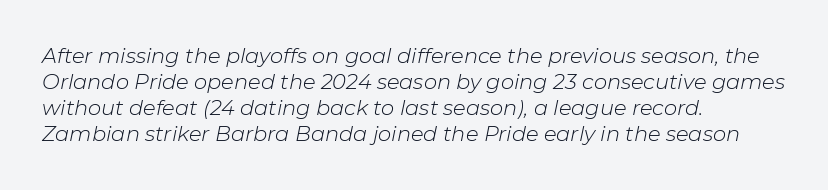
The image shows 21 px text type, italic (leaning right); set left-aligned, line spacing 1.24x, normal letter spacing, not underlined.
